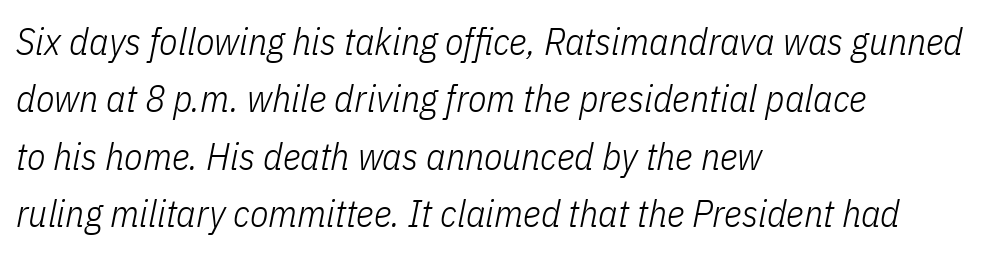
Q: Is the text bold? A: No.
Q: Is the text italic (slanted)? A: Yes, it leans right by about 11 degrees.
Q: Is the text underlined? A: No.
Q: How is the paragraph aligned? A: Left-aligned.
Q: Is the spacing between letters normal or unusually wide? A: Normal.
Q: Is the spacing between lines tight, normal or loose? A: Normal.
Q: Width (condensed, normal, or wide)? A: Condensed.
Q: Stroke contrast? A: Low.
Q: x-height? A: Medium.
Q: Monospaced? A: No.
